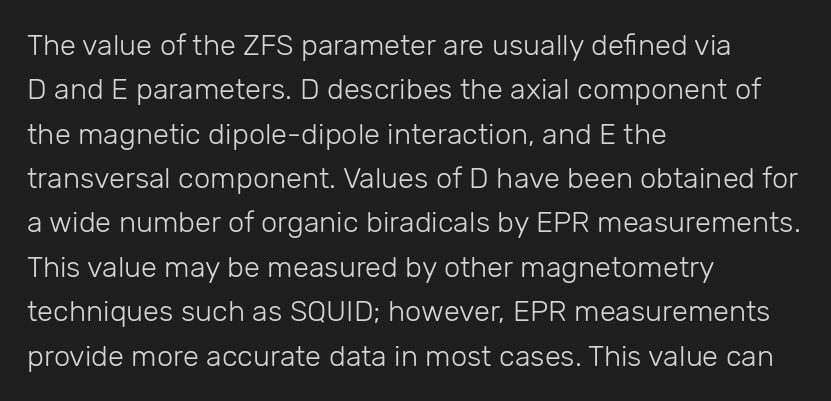
Characters remain perfectly vertical along every line. What kind of face is this? One without serifs — a sans. Short note: letters normally spaced. Nothing heavy about these letters — not bold at all.
